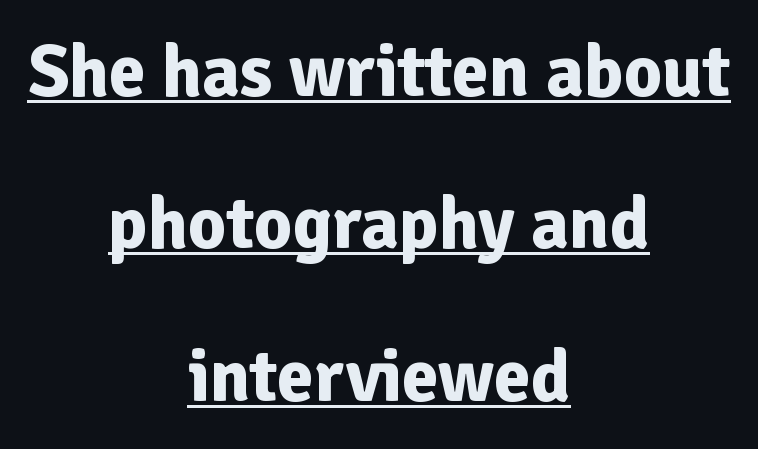
The image shows 74 px bold sans-serif type, upright; set centered, loose line spacing (2.06x), normal letter spacing, underlined; low stroke contrast and a medium x-height.
